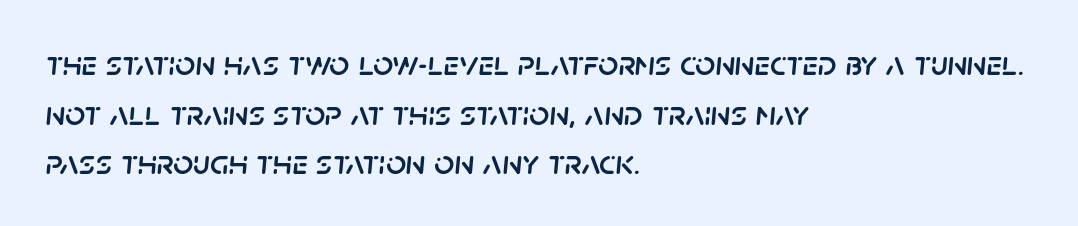
{"italic": "yes", "lean": "right", "slant_degrees": 5, "width": "normal", "stroke_contrast": "low", "x_height": "large", "monospaced": "no", "underline": "no", "align": "left", "line_spacing": "normal", "line_spacing_ratio": 1.42, "letter_spacing": "normal", "letter_spacing_em": 0.0, "glyph_px": 35}
